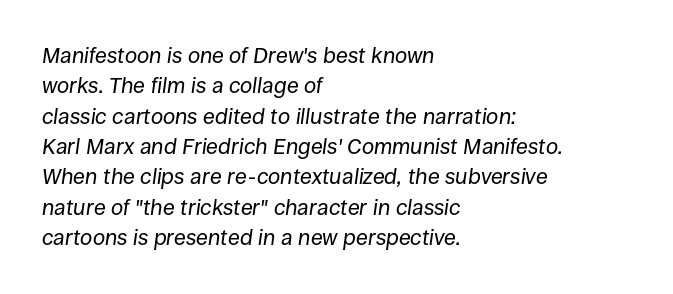
Q: Is the text bold? A: No.
Q: Is the text italic (slanted)? A: Yes, it leans right by about 8 degrees.
Q: Is the text underlined? A: No.
Q: How is the paragraph aligned? A: Left-aligned.
Q: Is the spacing between letters normal or unusually wide? A: Normal.
Q: Is the spacing between lines tight, normal or loose? A: Normal.
